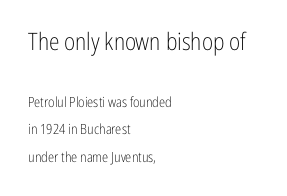
In this sample the first text group is rendered at the bigger scale. Loosely led — the rows are spread out. The passage shown has conventional tracking throughout. The glyphs are unaccompanied by any horizontal stroke below them.
